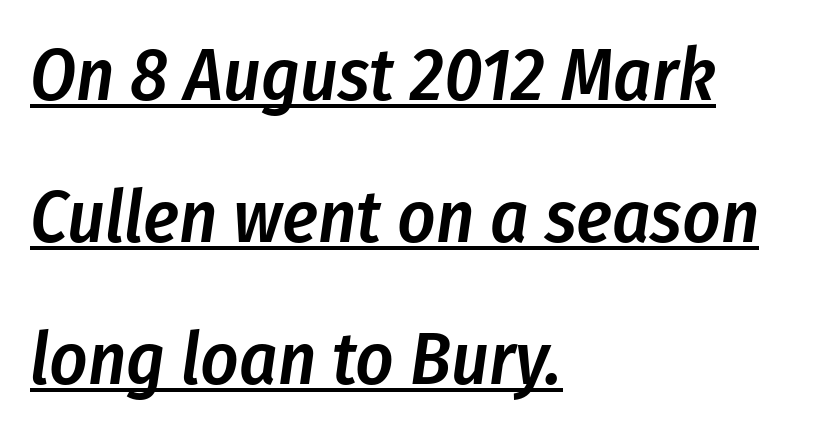
Q: Is the text bold? A: Semi-bold.
Q: Is the text italic (slanted)? A: Yes, it leans right by about 8 degrees.
Q: Is the text underlined? A: Yes.
Q: How is the paragraph aligned? A: Left-aligned.
Q: Is the spacing between letters normal or unusually wide? A: Normal.
Q: Is the spacing between lines tight, normal or loose? A: Loose.
Q: Width (condensed, normal, or wide)? A: Condensed.
Q: Stroke contrast? A: Low.
Q: x-height? A: Medium.
Q: Monospaced? A: No.
